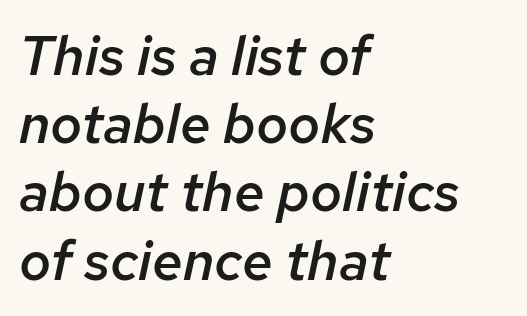
{"italic": "yes", "lean": "right", "slant_degrees": 12, "bold": "semi", "weight": "semibold", "width": "normal", "stroke_contrast": "low", "x_height": "medium", "monospaced": "no", "underline": "no", "align": "left", "line_spacing_ratio": 1.24, "letter_spacing": "normal", "letter_spacing_em": 0.0, "glyph_px": 55}
